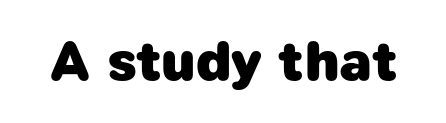
The image shows 56 px heavy sans-serif type; set normal letter spacing, not underlined; low stroke contrast and a medium x-height.
